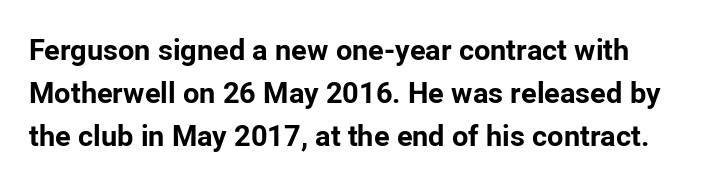
{"serif": "no", "italic": "no", "bold": "yes", "weight": "bold", "width": "normal", "stroke_contrast": "low", "x_height": "medium", "monospaced": "no", "underline": "no", "line_spacing": "normal", "line_spacing_ratio": 1.48, "letter_spacing": "normal", "letter_spacing_em": 0.0, "glyph_px": 29}
